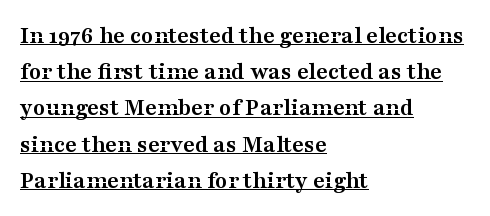
Q: Is the text bold? A: Yes.
Q: Is the text italic (slanted)? A: No, it is upright.
Q: Is the text underlined? A: Yes.
Q: How is the paragraph aligned? A: Left-aligned.
Q: Is the spacing between letters normal or unusually wide? A: Normal.
Q: Is the spacing between lines tight, normal or loose? A: Normal.
